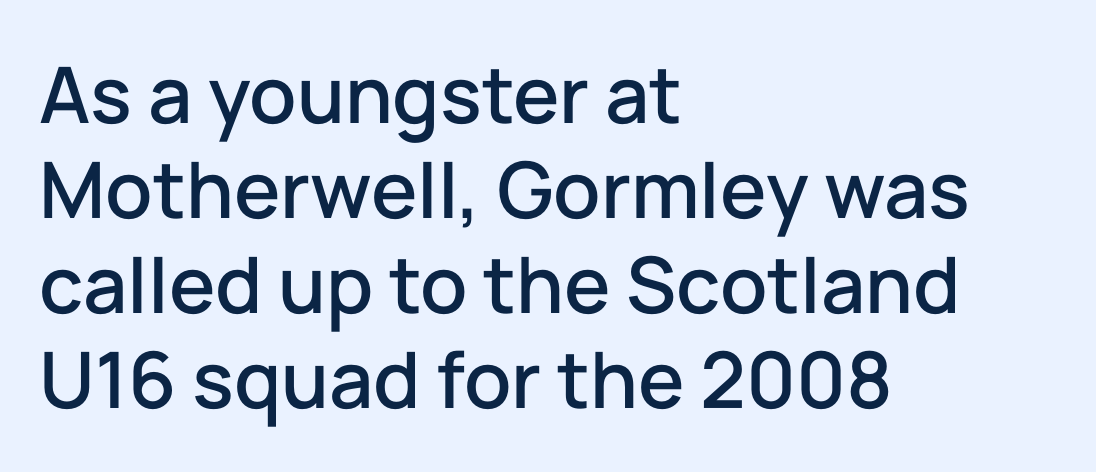
The image shows 78 px sans-serif type, upright; set left-aligned, line spacing 1.22x, normal letter spacing, not underlined; low stroke contrast and a medium x-height.
